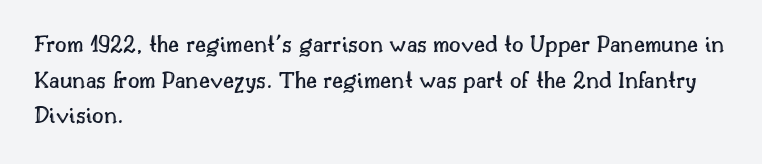
Glyph-to-glyph distance matches everyday printed text. The baseline area is clear. These lines are set flush left with a ragged right edge. Designer's note — italics off, roman on. The rendering uses a moderate line-height, typical for paragraphs.
